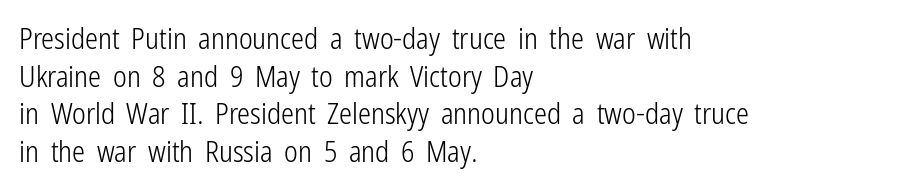
Q: Is the text bold? A: No.
Q: Is the text italic (slanted)? A: No, it is upright.
Q: Is the typeface a serif or a sans-serif typeface? A: Sans-serif.
Q: Is the text underlined? A: No.
Q: How is the paragraph aligned? A: Left-aligned.
Q: Is the spacing between letters normal or unusually wide? A: Normal.
Q: Is the spacing between lines tight, normal or loose? A: Normal.
Q: Width (condensed, normal, or wide)? A: Condensed.
Q: Stroke contrast? A: Low.
Q: x-height? A: Medium.
Q: Monospaced? A: No.
